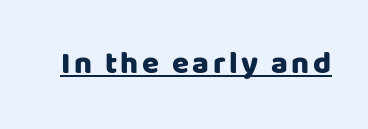
The image shows 31 px sans-serif type, upright; set underlined; low stroke contrast and a large x-height.
